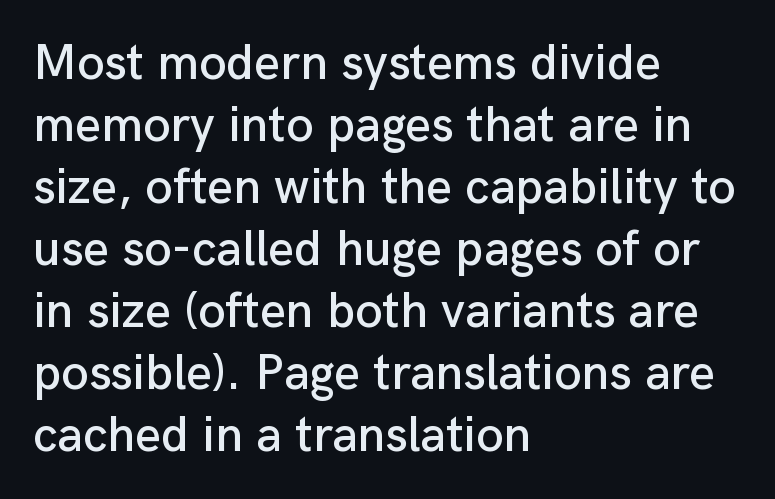
Q: Is the text italic (slanted)? A: No, it is upright.
Q: Is the typeface a serif or a sans-serif typeface? A: Sans-serif.
Q: Is the text underlined? A: No.
Q: How is the paragraph aligned? A: Left-aligned.
Q: Is the spacing between letters normal or unusually wide? A: Normal.
Q: Width (condensed, normal, or wide)? A: Normal.
Q: Stroke contrast? A: Low.
Q: x-height? A: Medium.
Q: Monospaced? A: No.
